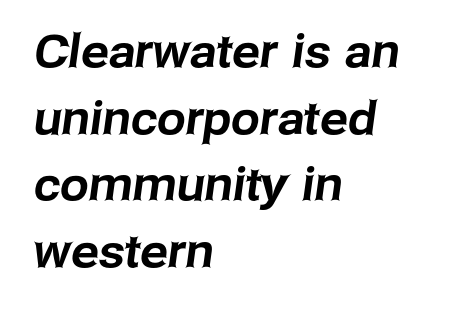
{"serif": "no", "width": "normal", "stroke_contrast": "low", "x_height": "medium", "monospaced": "no", "underline": "no", "align": "left", "line_spacing": "normal", "line_spacing_ratio": 1.45, "letter_spacing": "normal", "letter_spacing_em": 0.0, "glyph_px": 46}
